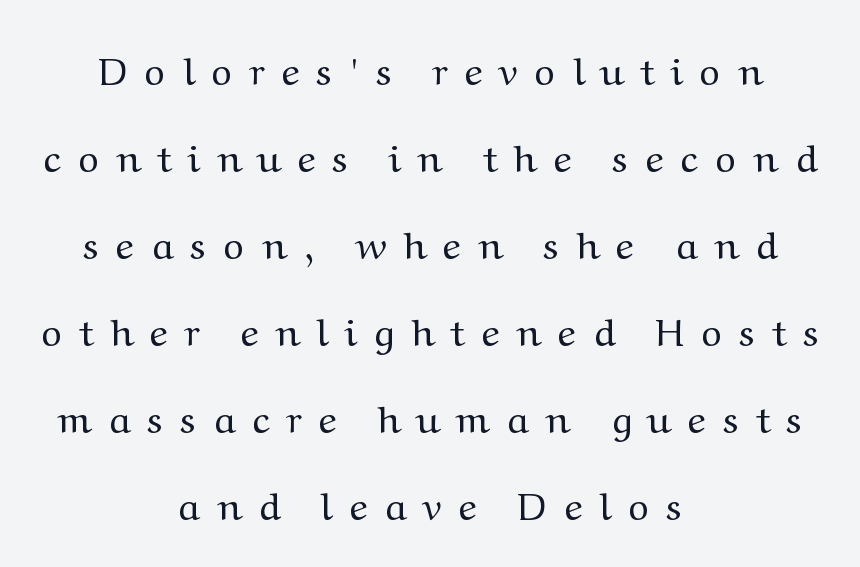
Q: Is the text bold? A: No.
Q: Is the text italic (slanted)? A: No, it is upright.
Q: Is the typeface a serif or a sans-serif typeface? A: Serif.
Q: Is the text underlined? A: No.
Q: How is the paragraph aligned? A: Centered.
Q: Is the spacing between letters normal or unusually wide? A: Unusually wide.
Q: Is the spacing between lines tight, normal or loose? A: Loose.
Q: Width (condensed, normal, or wide)? A: Normal.
Q: Stroke contrast? A: Medium.
Q: x-height? A: Medium.
Q: Monospaced? A: No.
